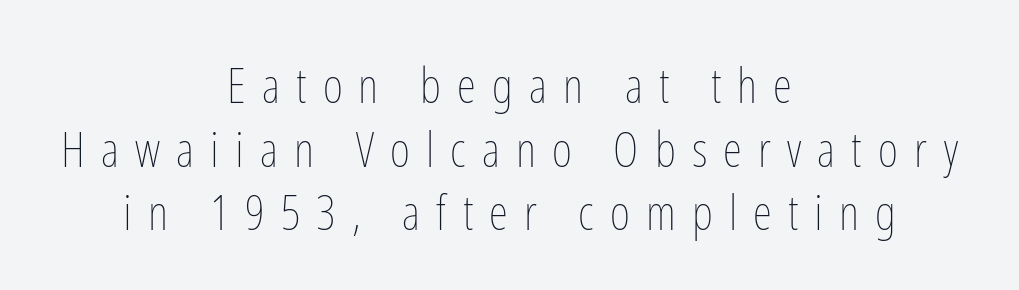
Q: Is the text bold? A: No.
Q: Is the text italic (slanted)? A: No, it is upright.
Q: Is the text underlined? A: No.
Q: How is the paragraph aligned? A: Centered.
Q: Is the spacing between letters normal or unusually wide? A: Unusually wide.
Q: Is the spacing between lines tight, normal or loose? A: Normal.
Q: Width (condensed, normal, or wide)? A: Condensed.
Q: Stroke contrast? A: Low.
Q: x-height? A: Medium.
Q: Monospaced? A: No.
